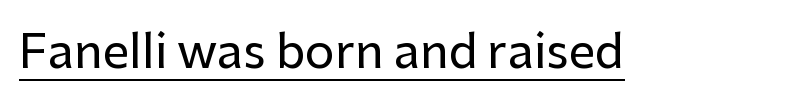
The image shows 47 px sans-serif type, upright; set normal letter spacing, underlined; low stroke contrast and a medium x-height.
